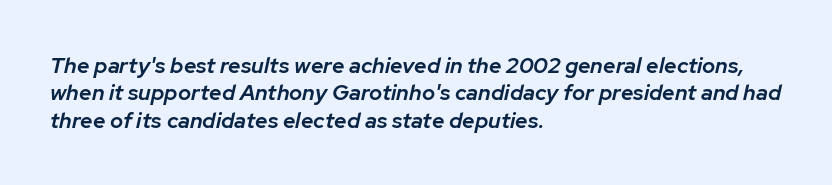
Semibold letterforms, between regular and bold. The lettering tilts uniformly, giving the passage an italic look. The passage is arranged the way most books set body copy — flush left. The gaps between neighbouring characters are ordinary and unremarkable. This rendering features lettering with no underline.
